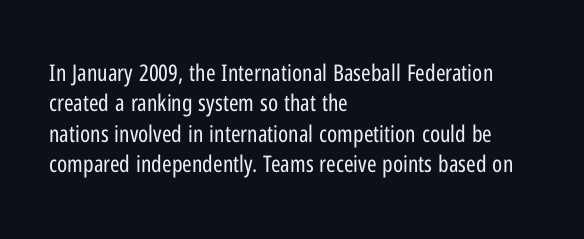
{"italic": "no", "bold": "no", "underline": "no", "align": "left", "line_spacing": "normal", "line_spacing_ratio": 1.32, "letter_spacing": "normal", "letter_spacing_em": 0.0, "glyph_px": 23}
